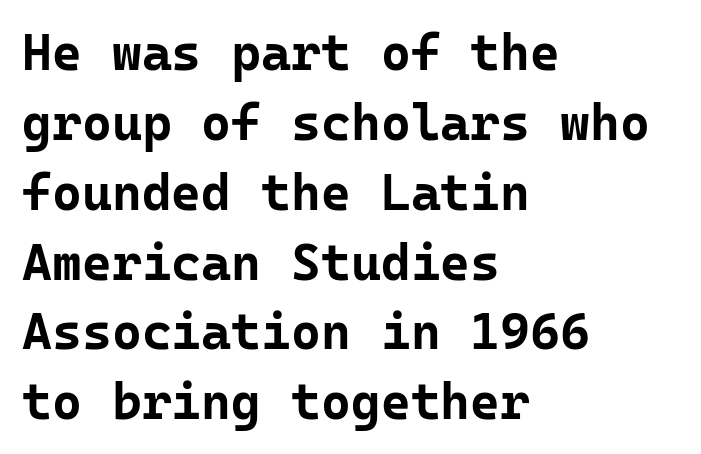
{"serif": "no", "italic": "no", "bold": "yes", "weight": "bold", "width": "normal", "stroke_contrast": "low", "x_height": "medium", "monospaced": "yes", "underline": "no", "align": "left", "line_spacing": "normal", "line_spacing_ratio": 1.37, "letter_spacing": "normal", "letter_spacing_em": 0.0, "glyph_px": 51}
